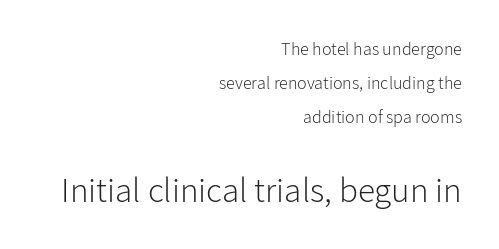
Q: Is the text bold? A: No.
Q: Is the text italic (slanted)? A: No, it is upright.
Q: Is the typeface a serif or a sans-serif typeface? A: Sans-serif.
Q: Is the text underlined? A: No.
Q: How is the paragraph aligned? A: Right-aligned.
Q: Is the spacing between letters normal or unusually wide? A: Normal.
Q: Which block of text is set in a larger size, the first (top) or the second (bottom)? A: The second (bottom) one.
Q: Width (condensed, normal, or wide)? A: Normal.
Q: Stroke contrast? A: Low.
Q: x-height? A: Medium.
Q: Monospaced? A: No.
